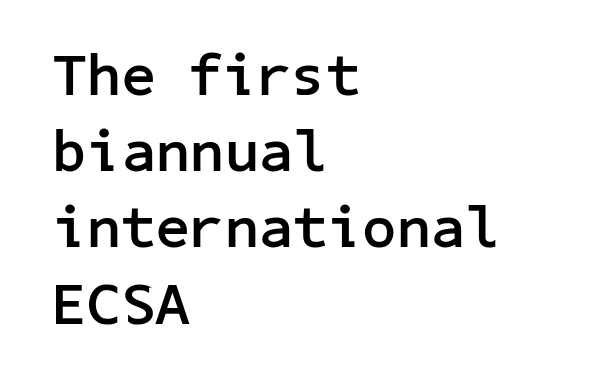
{"serif": "no", "italic": "no", "bold": "yes", "weight": "semibold", "width": "normal", "stroke_contrast": "low", "x_height": "medium", "underline": "no", "align": "left", "line_spacing": "normal", "line_spacing_ratio": 1.27, "letter_spacing": "normal", "letter_spacing_em": 0.0, "glyph_px": 60}
